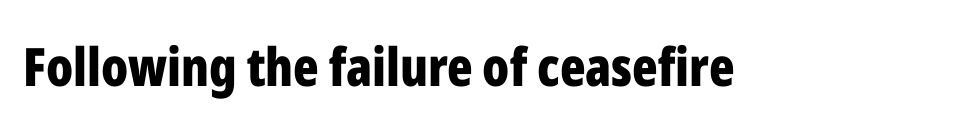
{"serif": "no", "italic": "no", "bold": "yes", "weight": "bold", "width": "condensed", "stroke_contrast": "low", "x_height": "medium", "monospaced": "no", "underline": "no", "letter_spacing": "normal", "letter_spacing_em": 0.0, "glyph_px": 53}
